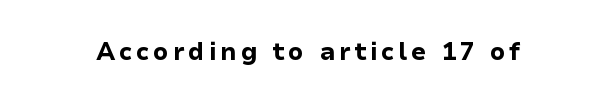
The image shows 24 px bold type, upright; set not underlined.
